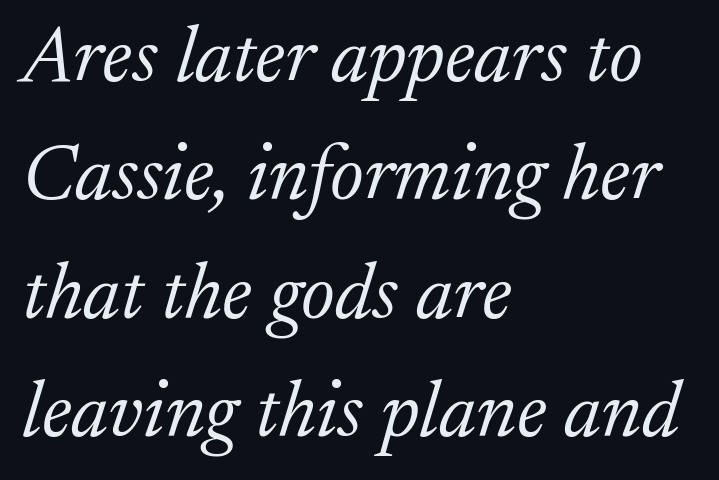
{"serif": "yes", "italic": "yes", "lean": "right", "slant_degrees": 17, "bold": "no", "weight": "light", "width": "normal", "stroke_contrast": "low", "x_height": "medium", "monospaced": "no", "underline": "no", "align": "left", "line_spacing": "normal", "line_spacing_ratio": 1.5, "letter_spacing": "normal", "letter_spacing_em": 0.0, "glyph_px": 79}
